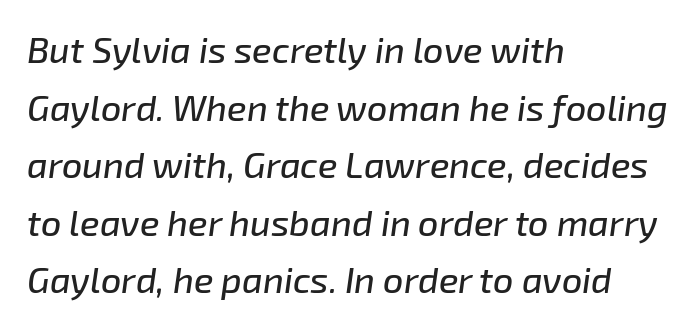
The image shows 36 px text type, italic (leaning right); set left-aligned, normal line spacing (1.6x), normal letter spacing, not underlined; low stroke contrast and a medium x-height.
